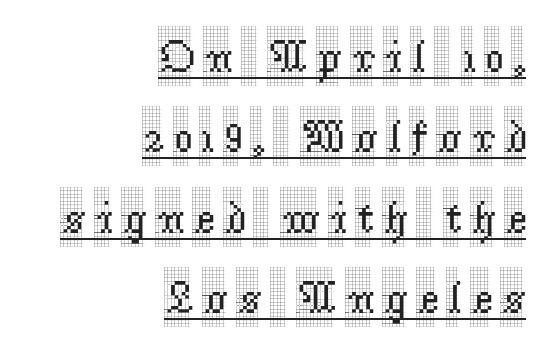
The image shows 46 px condensed serif type, upright; set right-aligned, line spacing 1.75x, unusually wide letter spacing (+0.2 em), underlined; a large x-height.
